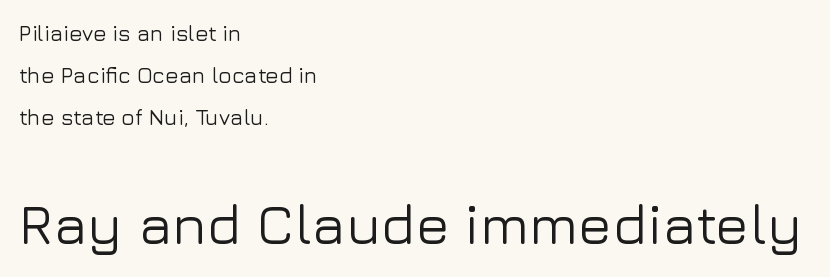
The image shows 56 px sans-serif type, upright; set left-aligned, loose line spacing (1.9x), normal letter spacing, not underlined; the second (bottom) block is 2.55x larger; low stroke contrast and a medium x-height.
